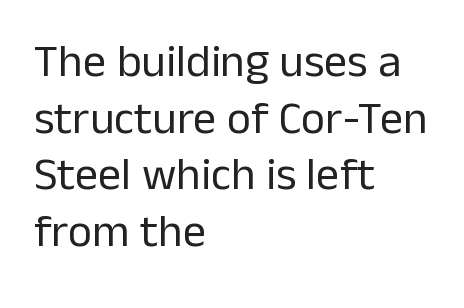
{"serif": "no", "italic": "no", "bold": "no", "weight": "regular", "width": "normal", "stroke_contrast": "low", "x_height": "medium", "monospaced": "no", "underline": "no", "align": "left", "line_spacing_ratio": 1.23, "letter_spacing": "normal", "letter_spacing_em": 0.0, "glyph_px": 46}
